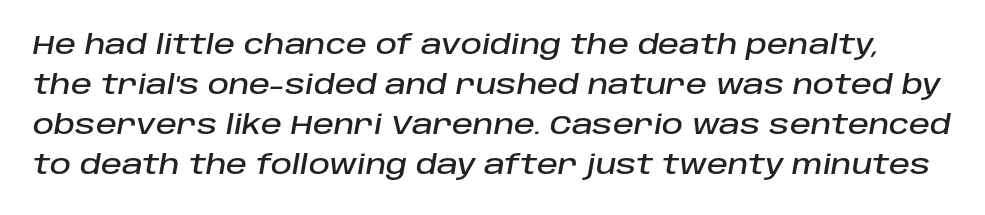
The image shows 26 px text type, italic (leaning right); set normal line spacing (1.54x), normal letter spacing, not underlined.
